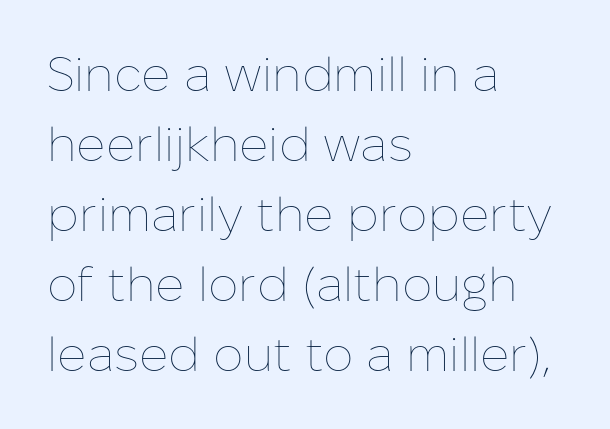
Q: Is the text bold? A: No.
Q: Is the text italic (slanted)? A: No, it is upright.
Q: Is the text underlined? A: No.
Q: How is the paragraph aligned? A: Left-aligned.
Q: Is the spacing between letters normal or unusually wide? A: Normal.
Q: Is the spacing between lines tight, normal or loose? A: Normal.
Q: Width (condensed, normal, or wide)? A: Normal.
Q: Stroke contrast? A: Low.
Q: x-height? A: Medium.
Q: Monospaced? A: No.
